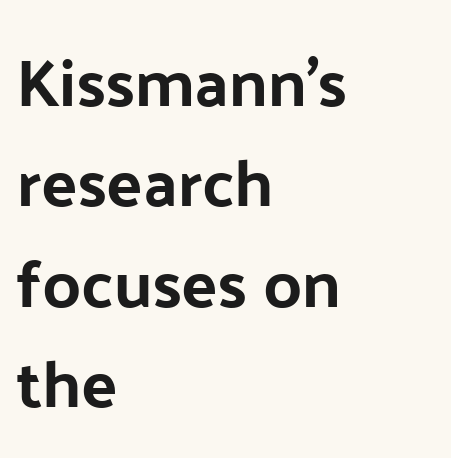
{"serif": "no", "italic": "no", "width": "normal", "stroke_contrast": "low", "x_height": "medium", "monospaced": "no", "underline": "no", "align": "left", "line_spacing": "normal", "line_spacing_ratio": 1.5, "letter_spacing": "normal", "letter_spacing_em": 0.0, "glyph_px": 67}
